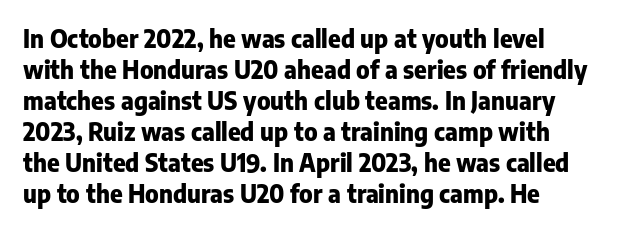
Q: Is the text bold? A: Yes.
Q: Is the text italic (slanted)? A: No, it is upright.
Q: Is the text underlined? A: No.
Q: How is the paragraph aligned? A: Left-aligned.
Q: Is the spacing between letters normal or unusually wide? A: Normal.
Q: Is the spacing between lines tight, normal or loose? A: Normal.
